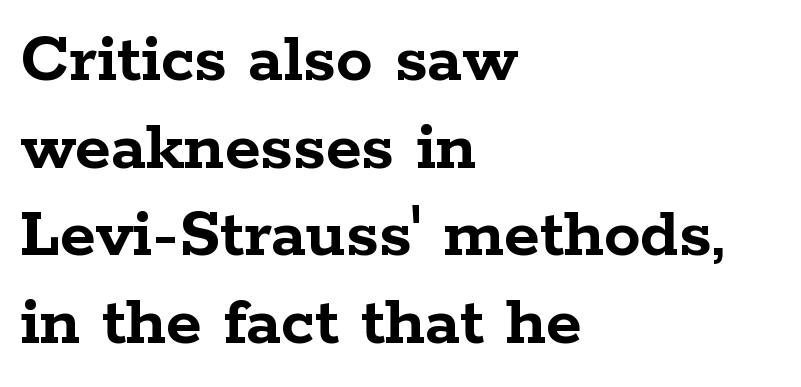
The image shows 73 px semibold, wide serif type, upright; set left-aligned, line spacing 1.2x, normal letter spacing, not underlined; low stroke contrast and a medium x-height.
